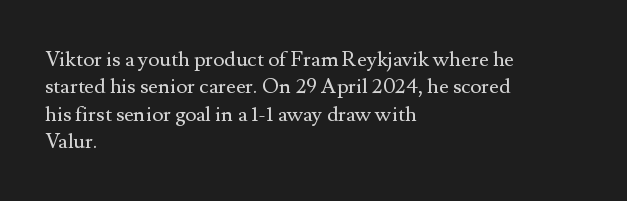
Reading down the block, your eye returns to a fixed left position each line. The weight tops out at a normal text grade. Interline gaps are of average width in this sample. The letters sit at their default tracking, neither squeezed nor spread.
